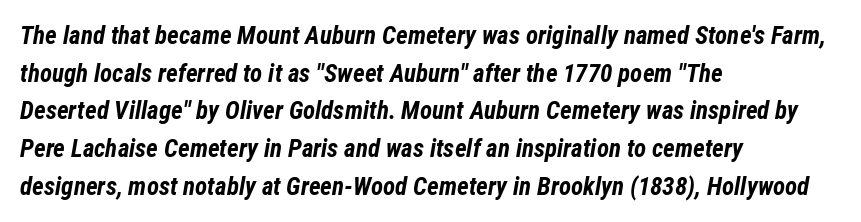
The image shows 25 px bold type, italic (leaning right); set left-aligned, normal line spacing (1.51x), normal letter spacing, not underlined.
